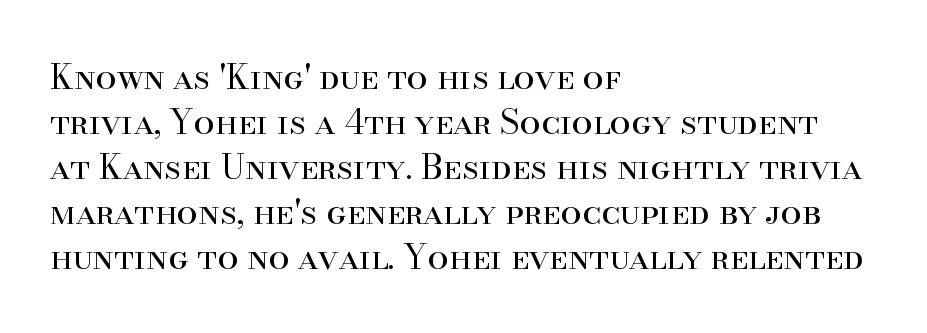
The image shows 34 px regular-weight serif type, upright; set left-aligned, normal line spacing (1.32x), normal letter spacing, not underlined; high stroke contrast and a small x-height.
